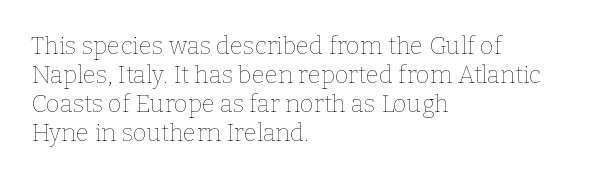
Q: Is the text bold? A: No.
Q: Is the text italic (slanted)? A: No, it is upright.
Q: Is the text underlined? A: No.
Q: How is the paragraph aligned? A: Left-aligned.
Q: Is the spacing between letters normal or unusually wide? A: Normal.
